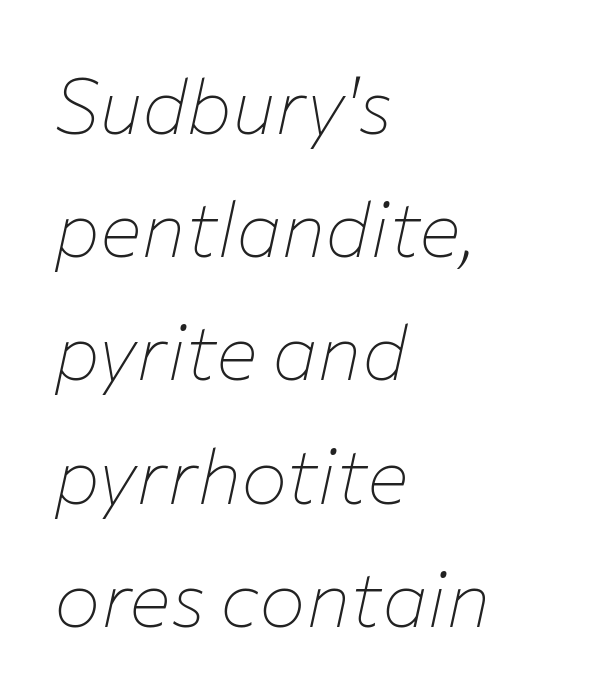
The image shows 78 px thin type, italic (leaning right); set left-aligned, normal line spacing (1.58x), normal letter spacing, not underlined; low stroke contrast and a medium x-height.
